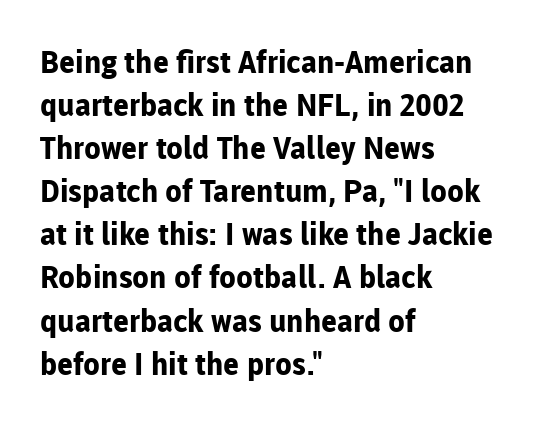
{"serif": "no", "italic": "no", "bold": "yes", "weight": "bold", "width": "normal", "stroke_contrast": "low", "x_height": "medium", "monospaced": "no", "underline": "no", "align": "left", "line_spacing": "normal", "line_spacing_ratio": 1.39, "letter_spacing": "normal", "letter_spacing_em": 0.0, "glyph_px": 31}
